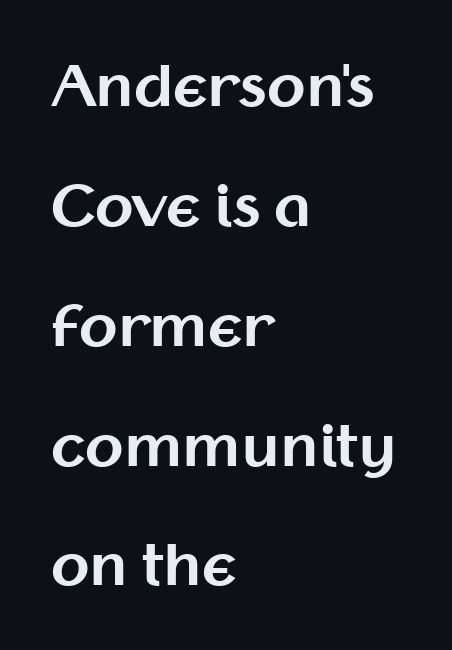
The image shows 56 px bold sans-serif type, upright; set left-aligned, loose line spacing (2.14x), normal letter spacing, not underlined; medium stroke contrast and a medium x-height.
